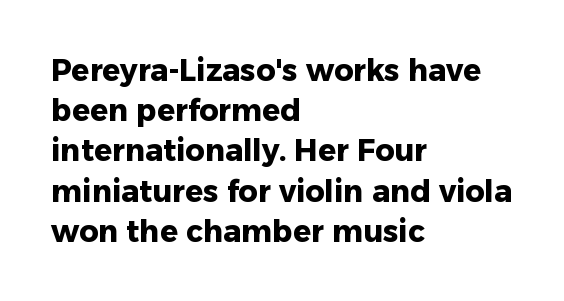
The typography opts for an upright posture over an oblique one. Its strokes are broad and dark, the hallmark of bold type. The typesetter chose a ragged-right arrangement here. Check where the strokes stop: nothing finishes them off — pure sans. This block has exactly the height ordinary leading produces.
